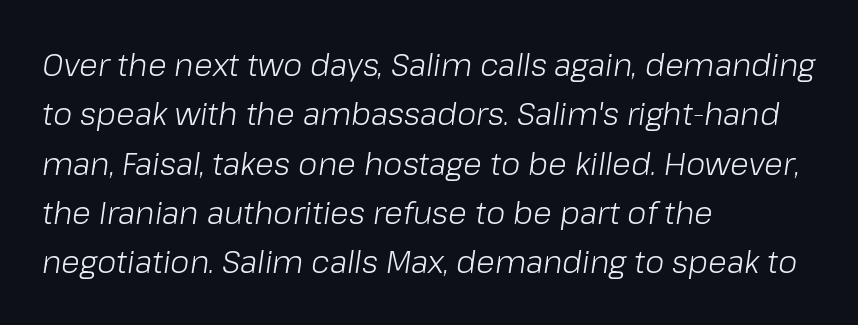
The image shows 31 px light type, italic (leaning right); set left-aligned, normal line spacing (1.59x), normal letter spacing, not underlined; low stroke contrast and a medium x-height.
